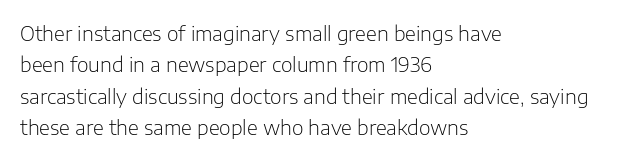
Line spacing here is normal. A typesetter would mark this as roman, not italic. The specimen omits any rule beneath the text block's lines. The rag falls on the right side of this text block. The characters are drawn with everyday or finer stroke widths.
